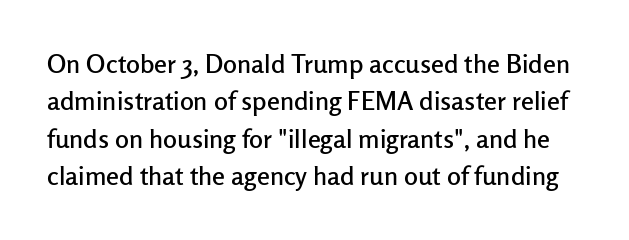
The image shows 26 px text type, upright; set normal line spacing (1.44x), normal letter spacing, not underlined.
